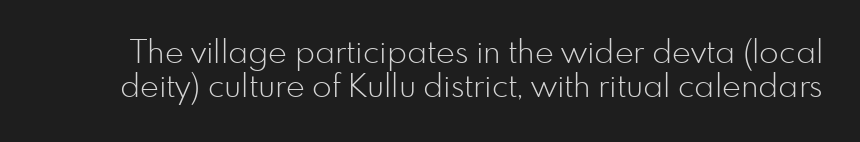
{"serif": "no", "italic": "no", "bold": "no", "weight": "light", "width": "normal", "stroke_contrast": "low", "x_height": "small", "monospaced": "no", "underline": "no", "line_spacing": "tight", "line_spacing_ratio": 1.06, "letter_spacing": "normal", "letter_spacing_em": 0.0, "glyph_px": 32}
